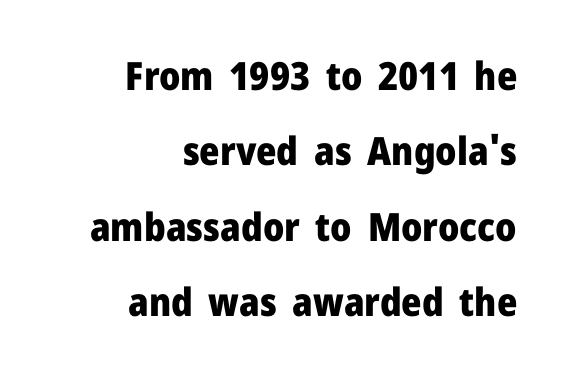
Q: Is the text bold? A: Yes.
Q: Is the text italic (slanted)? A: No, it is upright.
Q: Is the typeface a serif or a sans-serif typeface? A: Sans-serif.
Q: Is the text underlined? A: No.
Q: How is the paragraph aligned? A: Right-aligned.
Q: Is the spacing between letters normal or unusually wide? A: Normal.
Q: Is the spacing between lines tight, normal or loose? A: Loose.
Q: Width (condensed, normal, or wide)? A: Normal.
Q: Stroke contrast? A: Low.
Q: x-height? A: Medium.
Q: Monospaced? A: No.
